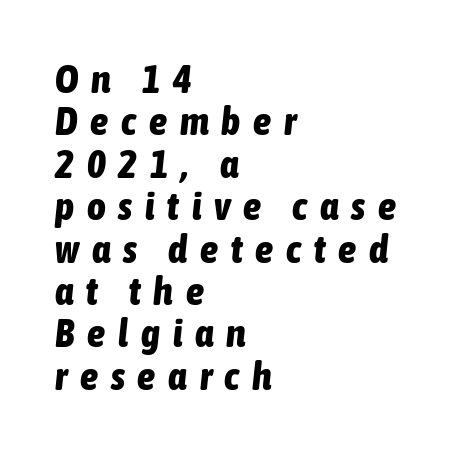
The image shows 40 px bold, condensed type, italic (leaning right); set left-aligned, tight line spacing (1.06x), unusually wide letter spacing (+0.32 em), not underlined; low stroke contrast and a medium x-height.
